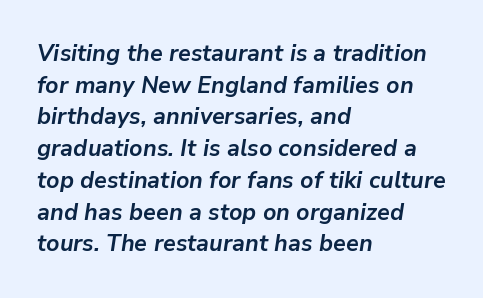
The image shows 23 px bold type, italic (leaning right); set left-aligned, normal line spacing (1.38x), normal letter spacing, not underlined.
